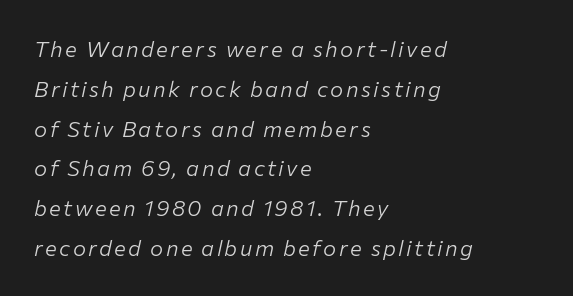
{"italic": "yes", "lean": "right", "slant_degrees": 12, "bold": "no", "underline": "no", "align": "left", "line_spacing_ratio": 1.81, "glyph_px": 22}
